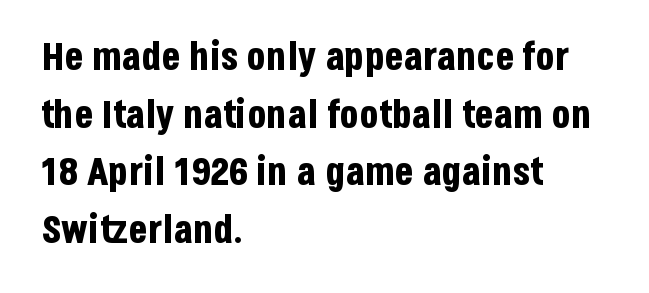
The image shows 39 px bold, condensed sans-serif type, upright; set left-aligned, normal line spacing (1.48x), normal letter spacing, not underlined; low stroke contrast and a large x-height.
